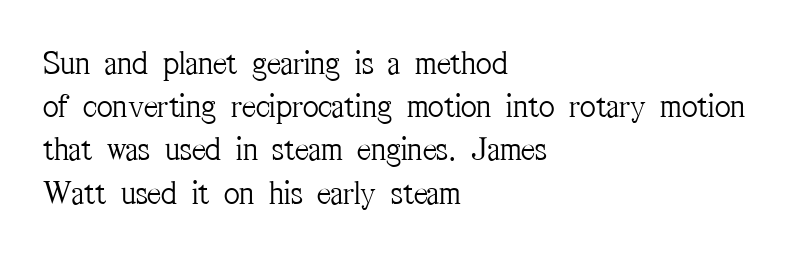
The image shows 34 px light, condensed serif type, upright; set left-aligned, normal line spacing (1.27x), normal letter spacing, not underlined; medium stroke contrast and a medium x-height.
